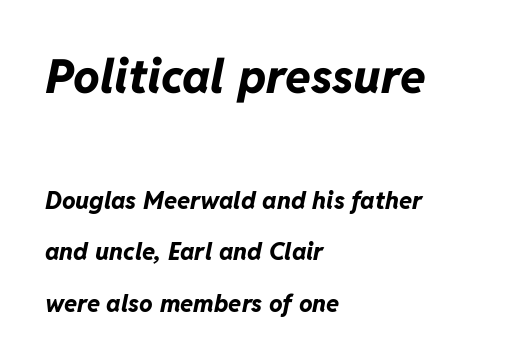
Q: Is the text bold? A: Yes.
Q: Is the text italic (slanted)? A: Yes, it leans right by about 11 degrees.
Q: Is the text underlined? A: No.
Q: How is the paragraph aligned? A: Left-aligned.
Q: Is the spacing between letters normal or unusually wide? A: Normal.
Q: Is the spacing between lines tight, normal or loose? A: Loose.
Q: Which block of text is set in a larger size, the first (top) or the second (bottom)? A: The first (top) one.
Q: Width (condensed, normal, or wide)? A: Normal.
Q: Stroke contrast? A: Low.
Q: x-height? A: Medium.
Q: Monospaced? A: No.
